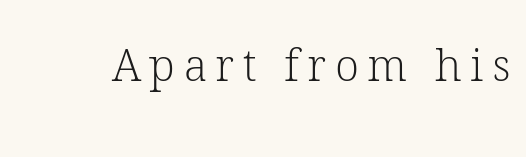
{"serif": "yes", "italic": "no", "bold": "no", "weight": "light", "width": "normal", "stroke_contrast": "low", "x_height": "medium", "monospaced": "no", "underline": "no", "glyph_px": 44}
